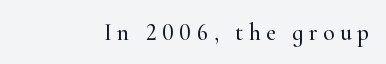
{"italic": "no", "underline": "no", "letter_spacing": "wide", "letter_spacing_em": 0.22, "glyph_px": 24}
